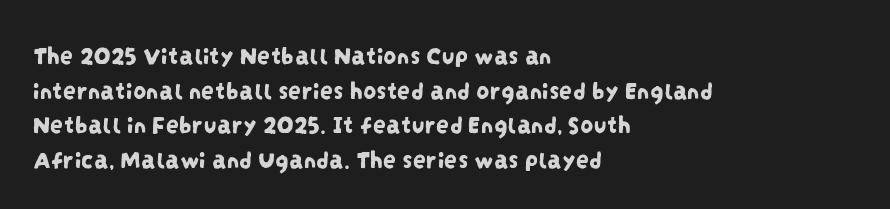
{"underline": "no", "align": "left", "line_spacing": "normal", "line_spacing_ratio": 1.33, "letter_spacing": "normal", "letter_spacing_em": 0.0, "glyph_px": 26}
